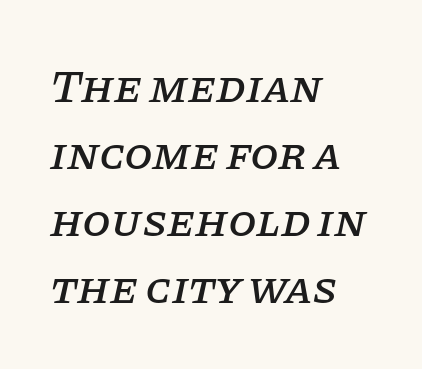
Letter spacing: default. Line beginnings align vertically; line endings do not. The text carries the slant typical of an italic or oblique font. These lines are rendered in a variable-pitch font. Does the leading feel generous? No, just average.
